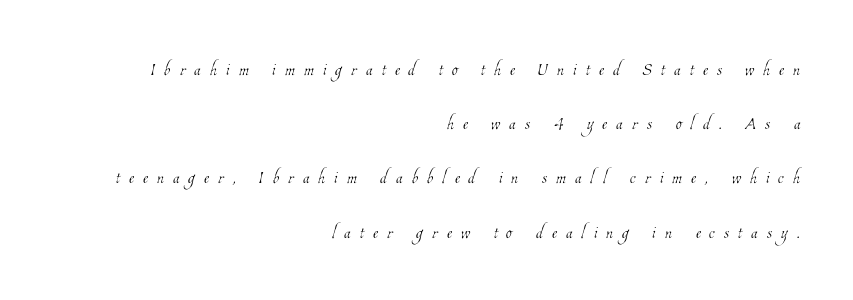
The image shows 24 px text type; set right-aligned, loose line spacing (2.26x), unusually wide letter spacing (+0.38 em), not underlined.
